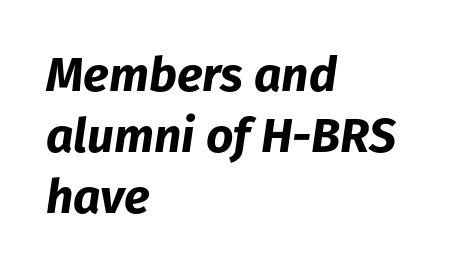
{"italic": "yes", "lean": "right", "slant_degrees": 8, "bold": "yes", "weight": "bold", "width": "normal", "stroke_contrast": "low", "x_height": "medium", "monospaced": "no", "underline": "no", "align": "left", "line_spacing": "normal", "line_spacing_ratio": 1.27, "letter_spacing": "normal", "letter_spacing_em": 0.0, "glyph_px": 48}
